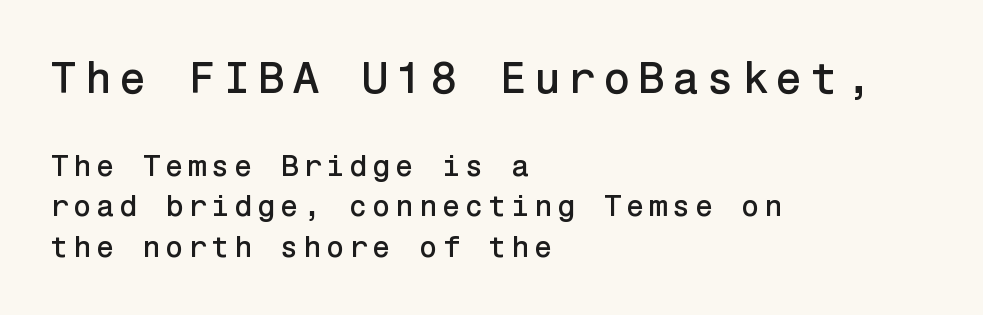
{"serif": "no", "italic": "no", "width": "normal", "stroke_contrast": "low", "x_height": "medium", "underline": "no", "align": "left", "line_spacing": "normal", "line_spacing_ratio": 1.35, "larger_block": "first", "size_ratio": 1.5, "glyph_px": 45}
